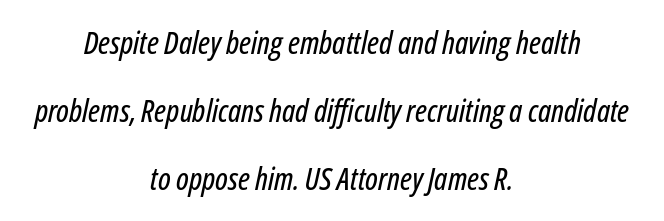
Leading is clearly above the norm, producing a sparse column. The letters advance in unequal steps, a hallmark of proportional type. The rendering positions every line midway between the sides. There is no visible air inserted between adjacent glyphs. The baseline area is clear.
